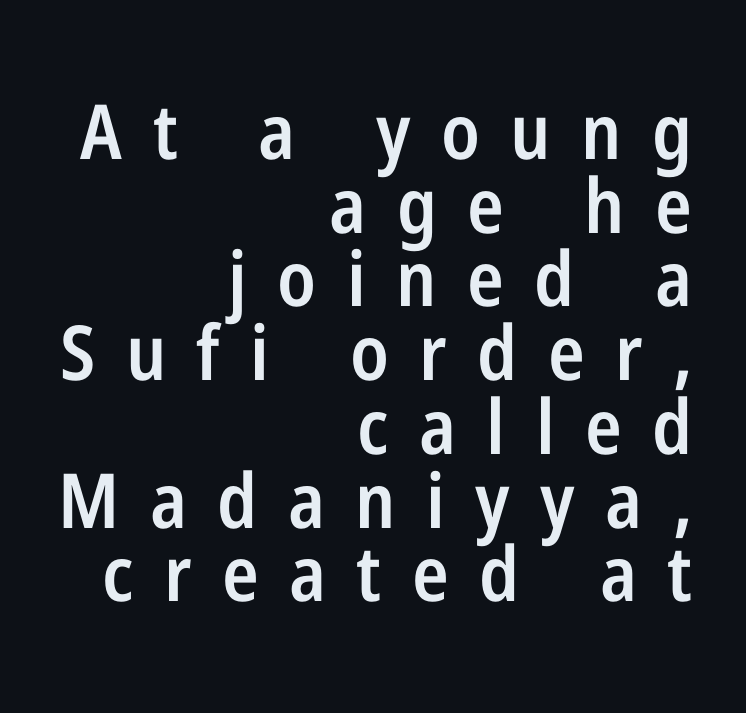
The image shows 76 px semibold, condensed sans-serif type, upright; set right-aligned, tight line spacing (0.97x), unusually wide letter spacing (+0.4 em), not underlined; low stroke contrast and a medium x-height.
